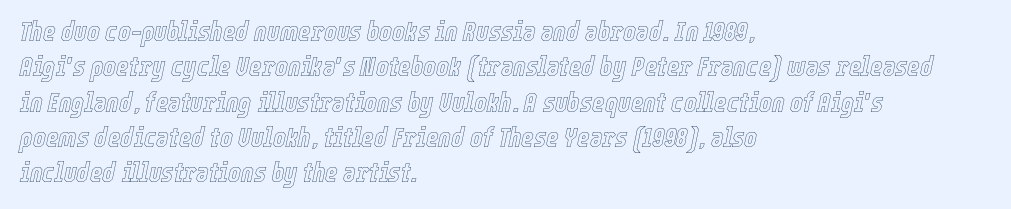
{"italic": "yes", "lean": "right", "slant_degrees": 12, "underline": "no", "align": "left", "line_spacing": "normal", "line_spacing_ratio": 1.31, "letter_spacing": "normal", "letter_spacing_em": 0.0, "glyph_px": 27}
